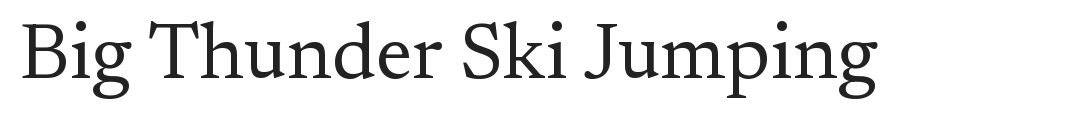
{"serif": "yes", "italic": "no", "bold": "no", "weight": "regular", "width": "normal", "stroke_contrast": "medium", "x_height": "small", "monospaced": "no", "underline": "no", "letter_spacing": "normal", "letter_spacing_em": 0.0, "glyph_px": 79}
